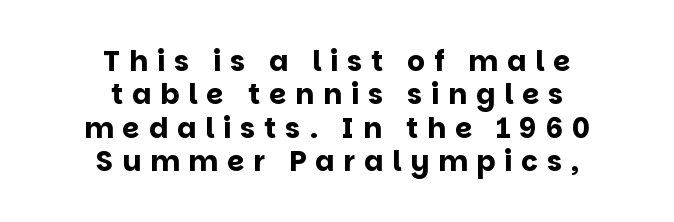
Does the lettering tilt? It doesn't — this is upright. Typeset on center — no edge is straight. Looks like regular typesetting: each glyph gets only the width it needs. The tracking reads as deliberately expanded to a designer's eye. The foot of each line stays bare and open. The font is running at its bold setting.
